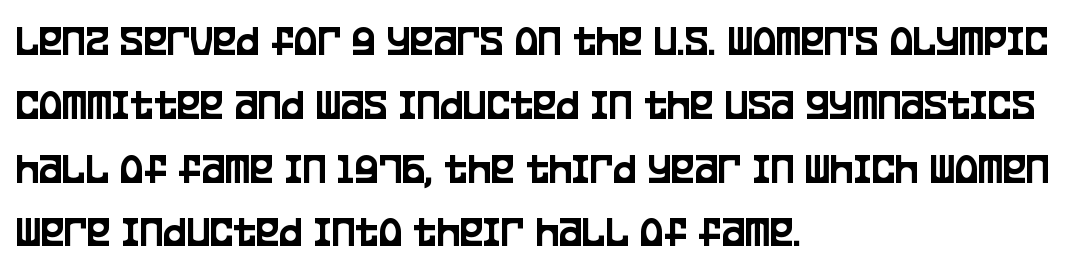
Anything drawn beneath the words? Only blank space. Posture: straight, roman, zero tilt. Between one letter and the next there's only the usual sliver of space. Spacing verdict: proportional, widths tailored to each character.
